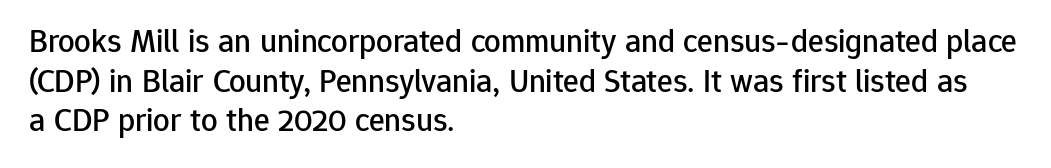
The image shows 33 px sans-serif type, upright; set left-aligned, line spacing 1.2x, normal letter spacing, not underlined; low stroke contrast and a medium x-height.
